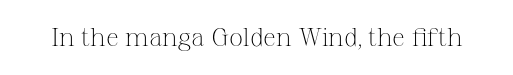
The image shows 25 px text type, upright; set normal letter spacing, not underlined.
